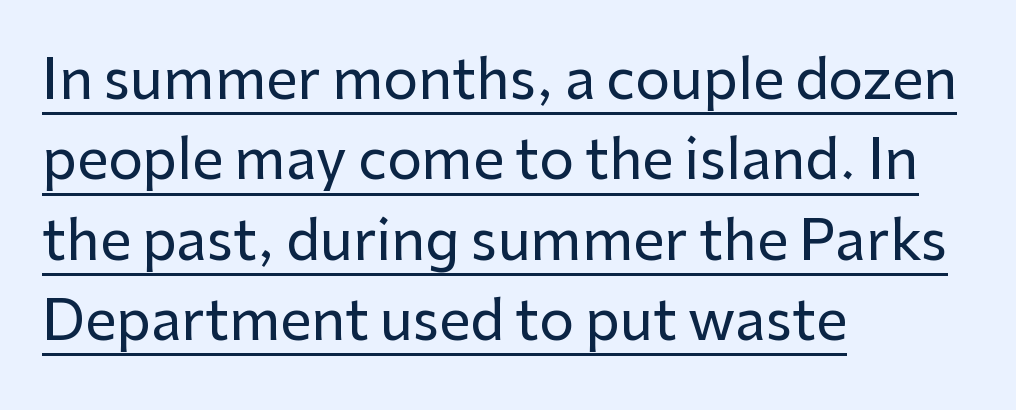
The image shows 55 px sans-serif type, upright; set left-aligned, normal line spacing (1.46x), normal letter spacing, underlined; low stroke contrast and a medium x-height.
